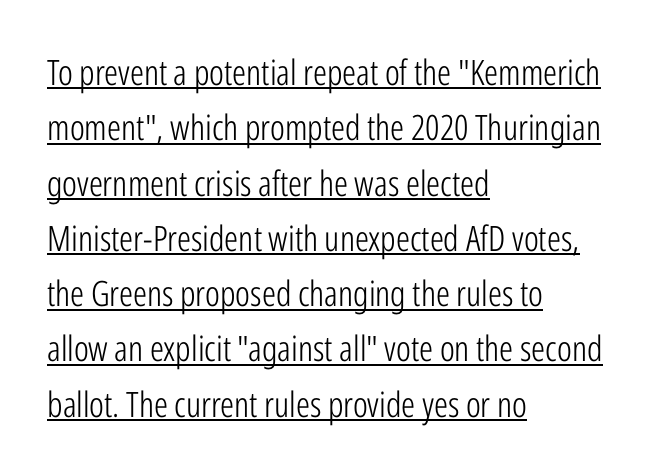
{"serif": "no", "italic": "no", "bold": "no", "weight": "light", "width": "condensed", "stroke_contrast": "low", "x_height": "medium", "monospaced": "no", "underline": "yes", "align": "left", "line_spacing": "normal", "line_spacing_ratio": 1.58, "letter_spacing": "normal", "letter_spacing_em": 0.0, "glyph_px": 35}
